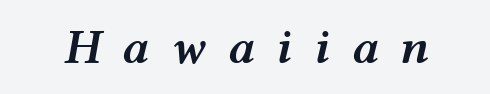
The image shows 50 px semibold, wide type, italic (leaning right); set unusually wide letter spacing (+0.43 em), not underlined; medium stroke contrast and a medium x-height.
